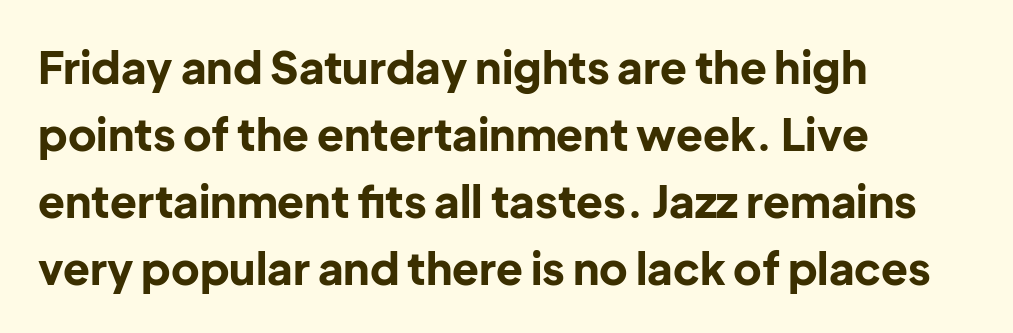
The image shows 44 px bold sans-serif type, upright; set left-aligned, normal line spacing (1.52x), normal letter spacing, not underlined; low stroke contrast and a medium x-height.
